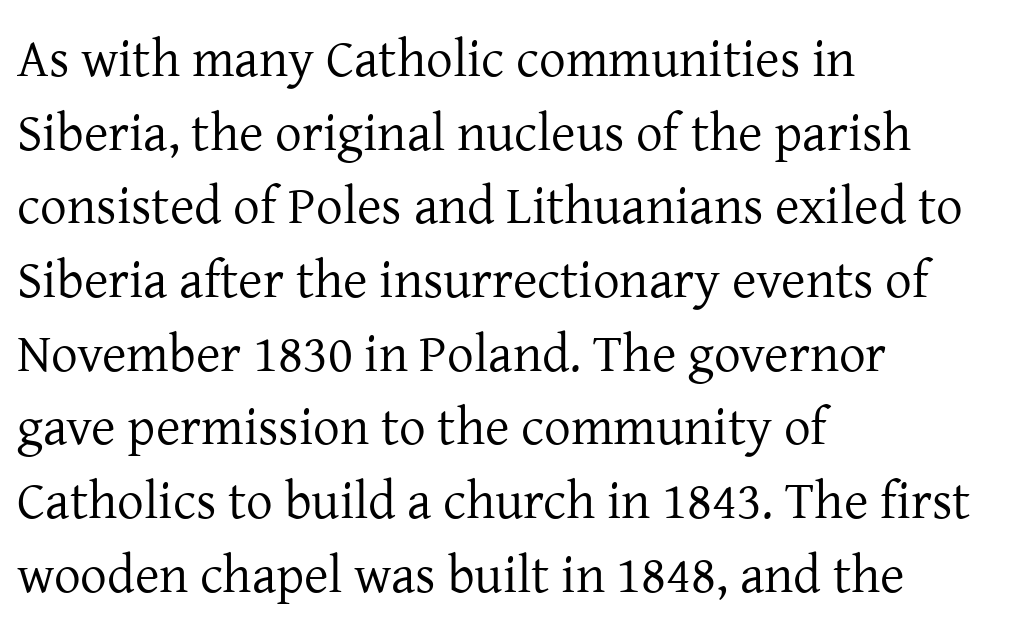
The image shows 53 px regular-weight serif type, upright; set left-aligned, normal line spacing (1.39x), normal letter spacing, not underlined; low stroke contrast and a medium x-height.
